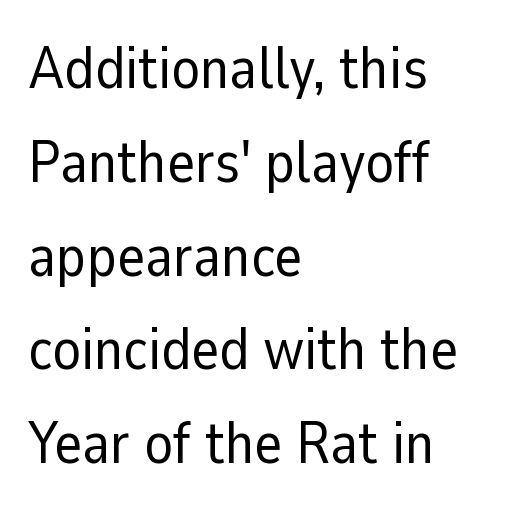
The designer went with a sans here, leaving each stem footless. Stem width sits at or under what a default text font uses. A normal amount of white space separates one row of letters from the next. Notice how the passage keeps a crisp vertical edge on the left only.
